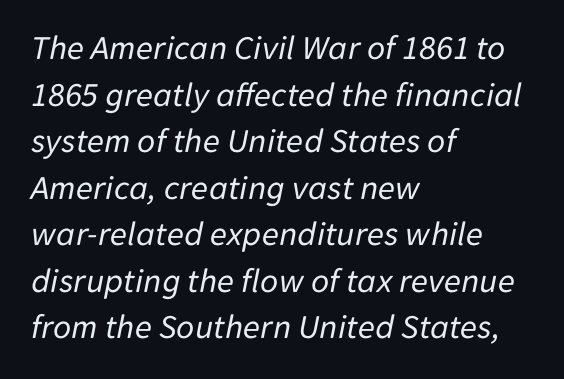
The image shows 35 px regular-weight type, italic (leaning right); set left-aligned, normal line spacing (1.33x), normal letter spacing, not underlined; low stroke contrast and a medium x-height.
